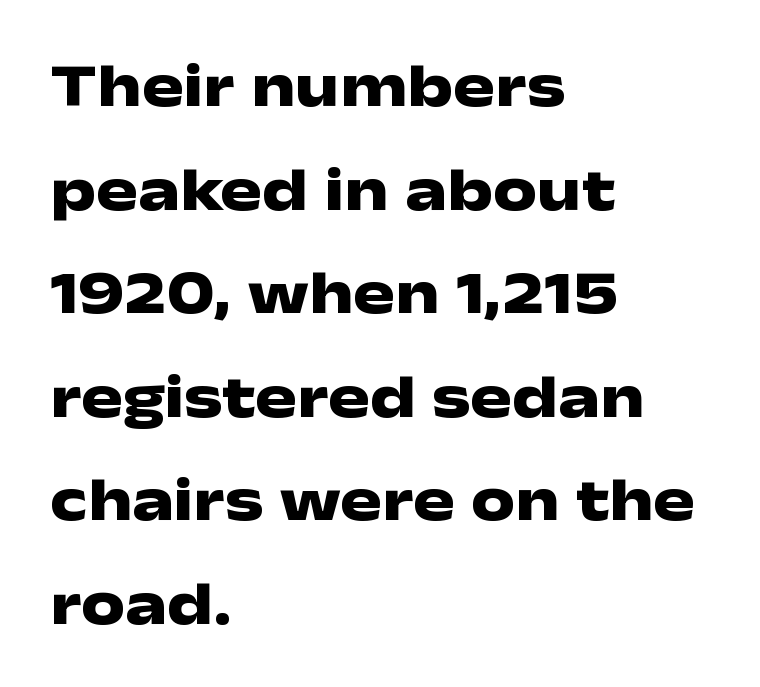
The image shows 62 px heavy, wide sans-serif type, upright; set left-aligned, normal line spacing (1.67x), normal letter spacing, not underlined; low stroke contrast and a medium x-height.
